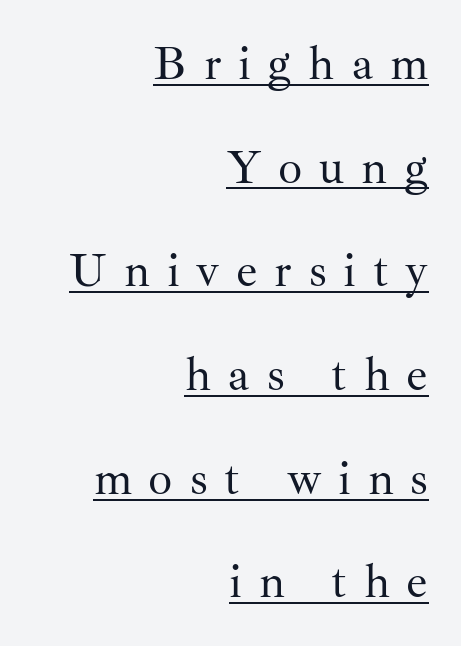
Does the lettering tilt? It doesn't — this is upright. The lines in this sample share a right terminus and differ only in where they begin. The rendering uses natural spacing where letterforms have individual widths. The sample's only ornament is a line tracing under the words. There is plenty of visible air inserted between adjacent glyphs.
